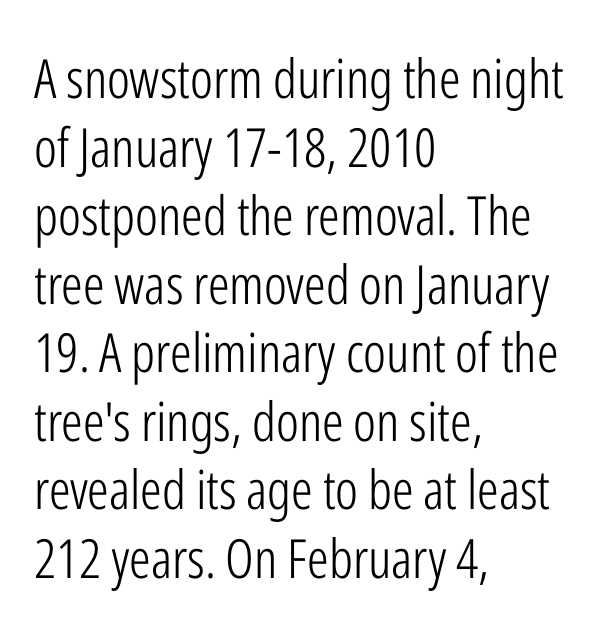
The image shows 54 px light, condensed sans-serif type, upright; set left-aligned, normal line spacing (1.27x), normal letter spacing, not underlined; low stroke contrast and a medium x-height.
